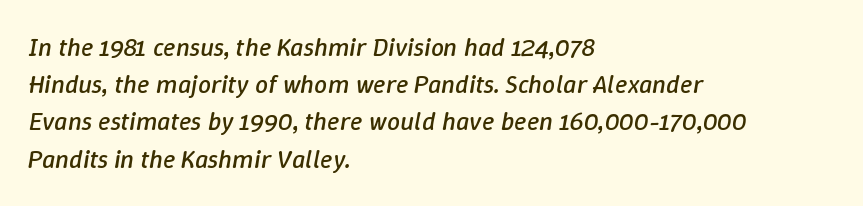
Vertical stems look standard width or narrower in stroke. This rendering features lettering with no underline. A typesetter would call this leading conventional body-copy spacing. Words appear dense and cohesive because spacing is normal.
